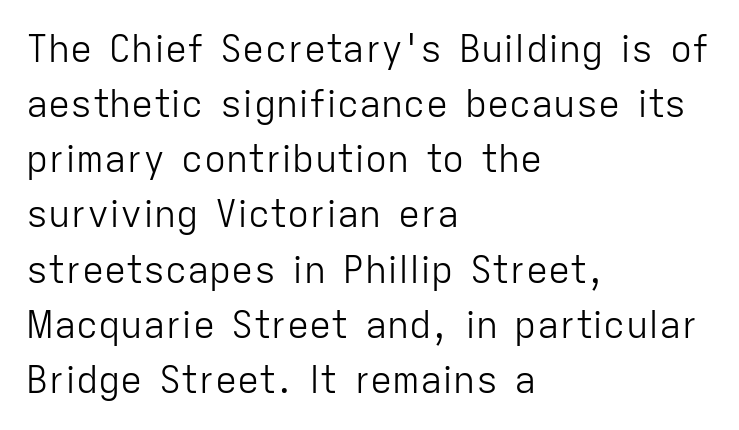
The image shows 37 px light sans-serif type, upright; set left-aligned, normal line spacing (1.49x), normal letter spacing, not underlined; low stroke contrast and a medium x-height.
